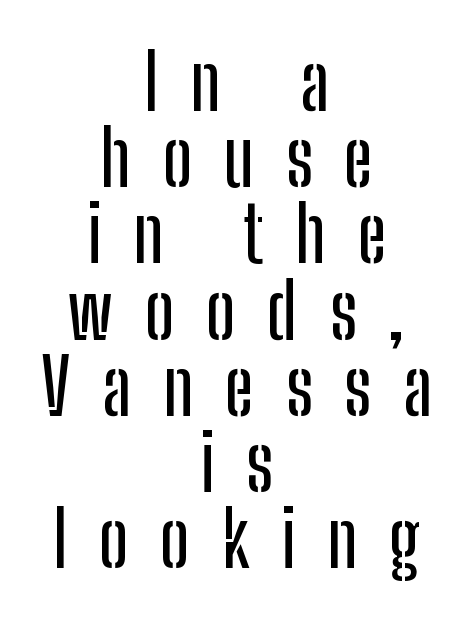
The image shows 77 px condensed sans-serif type, upright; set centered, tight line spacing (0.99x), unusually wide letter spacing (+0.41 em), not underlined; low stroke contrast and a medium x-height.
